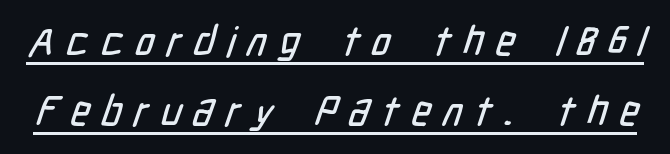
The face used here is proportionally spaced, like ordinary book or web type. Look at the bottom of the vertical strokes: they stop flat, with no serifs. Inter-character spacing is expanded well beyond the font's built-in metrics. Interline gaps are of average width in this sample.
